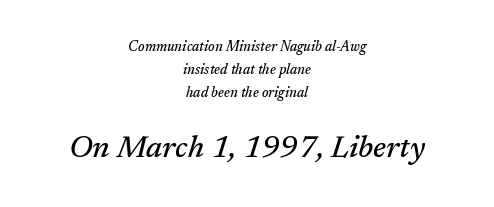
The image shows 31 px serif type, italic (leaning right); set centered, normal line spacing (1.65x), normal letter spacing, not underlined; the second (bottom) block is 2.21x larger; medium stroke contrast and a medium x-height.
